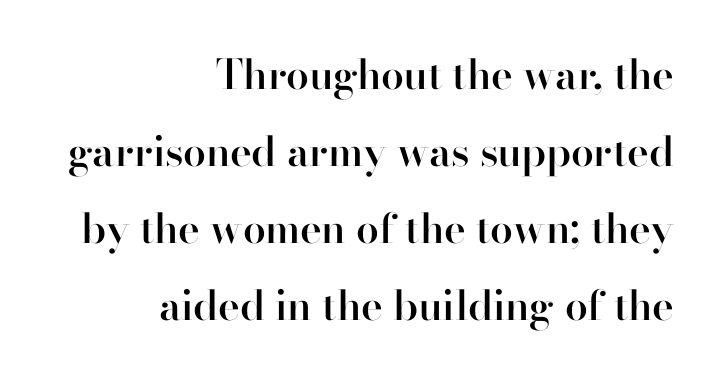
This is roman type, the default non-slanted kind. These lines carry some extra weight — a demibold, not a full bold. Varying glyph widths throughout — classic text-font behaviour. The gaps between neighbouring characters are ordinary and unremarkable. Old-style or modern, the face here clearly has serifs.
